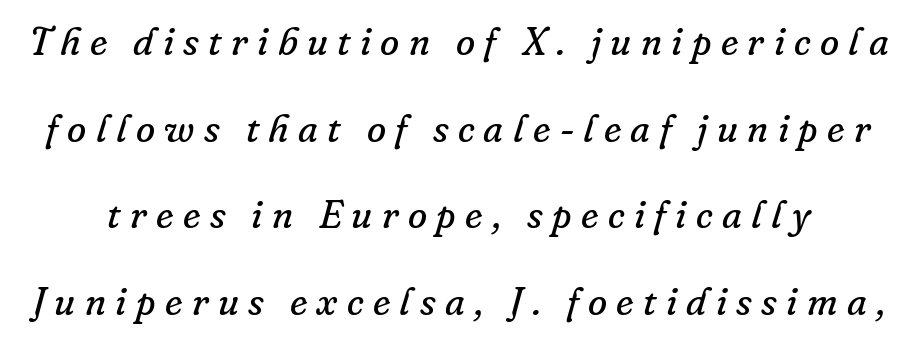
The image shows 39 px regular-weight serif type, italic (leaning right); set loose line spacing (2.22x), unusually wide letter spacing (+0.24 em), not underlined; low stroke contrast and a small x-height.
